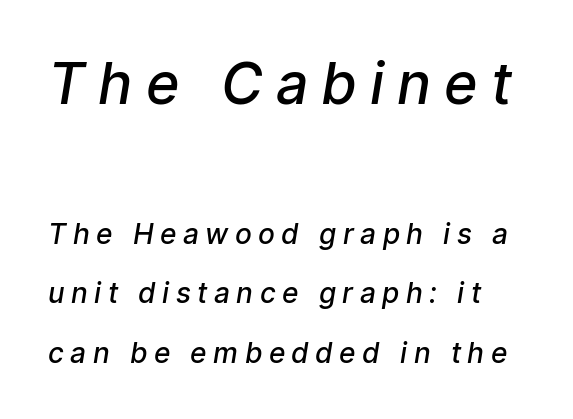
The image shows 57 px semibold sans-serif type; set loose line spacing (2.14x), unusually wide letter spacing (+0.23 em), not underlined; the first (top) block is 2.04x larger; low stroke contrast and a medium x-height.
